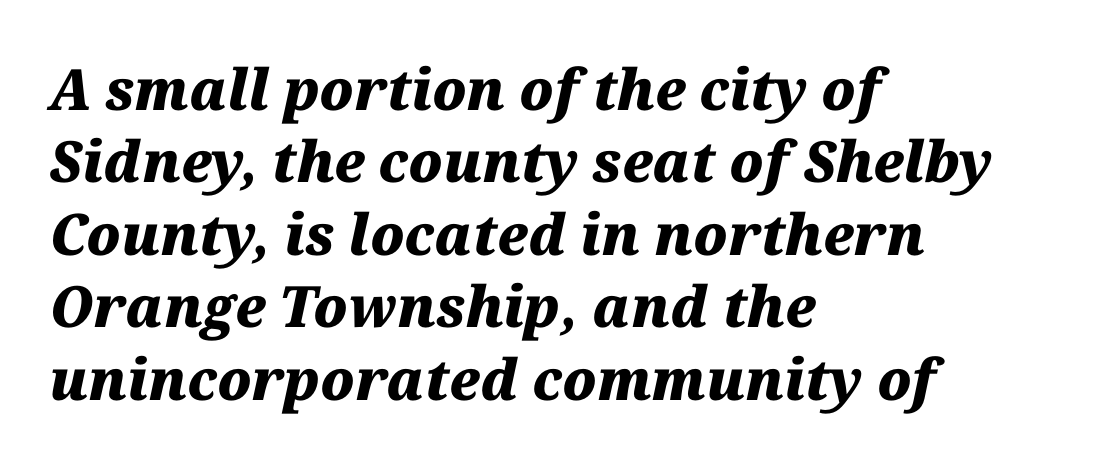
Students, observe: this is what conventionally led text looks like. An italicized treatment has been applied to the whole sample. This sample has the flowing, uneven cadence of proportional lettering. A clean baseline with only descenders dipping below it. These lines stack with their left ends in a neat column. The typesetting leans heavy: a genuine bold.
